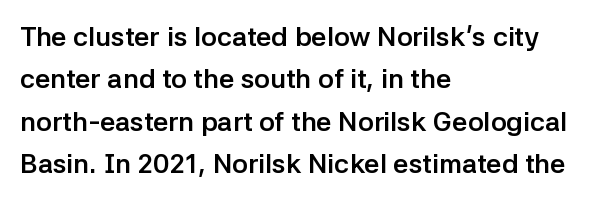
{"italic": "no", "bold": "yes", "underline": "no", "align": "left", "line_spacing": "normal", "line_spacing_ratio": 1.57, "letter_spacing": "normal", "letter_spacing_em": 0.0, "glyph_px": 27}
